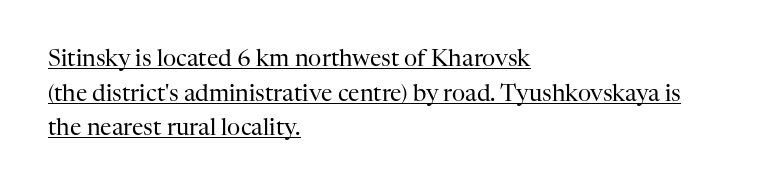
The horizontal fit of the characters is conventional and even. Horizontally, the lines are justified to the leading edge only. The block of text has a typical density, with ordinary space between rows. Does a line run under the words? Yes, clearly. This is not heavy type; no bold has been used. The letters stand upright; this is a roman face.
